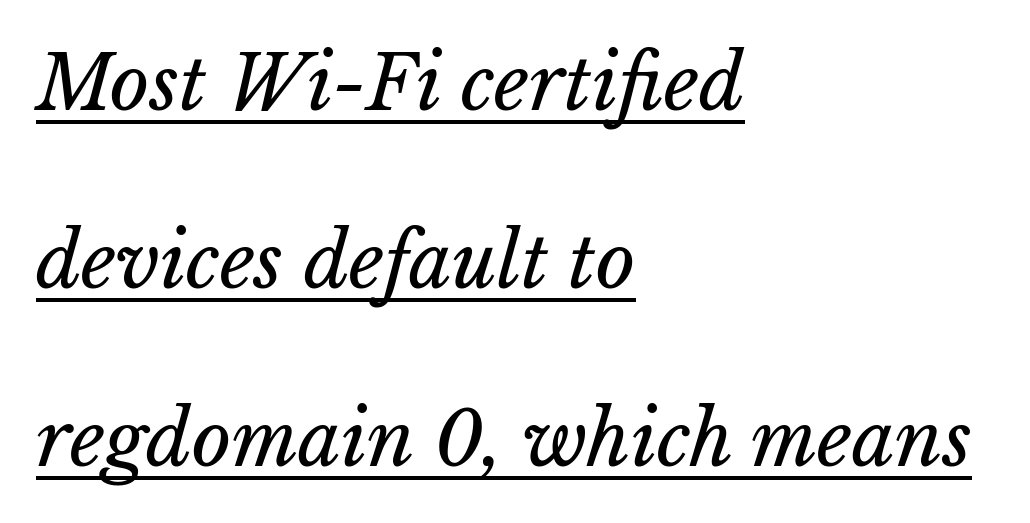
Vertical stems look standard width or narrower in stroke. The block of text is sparse from top to bottom, with ample space between rows. This sample uses plain, unmodified letter spacing. The paragraph has a hard left edge and a soft right edge. The face used here is proportionally spaced, like ordinary book or web type.
